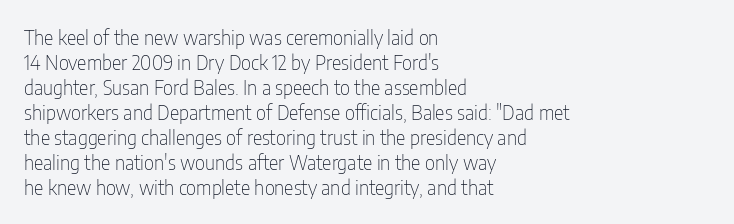
Underline: absent. These glyphs show unthickened strokes, regular width or finer. The leading is moderate, giving the passage an even texture. Upright lettering throughout.
